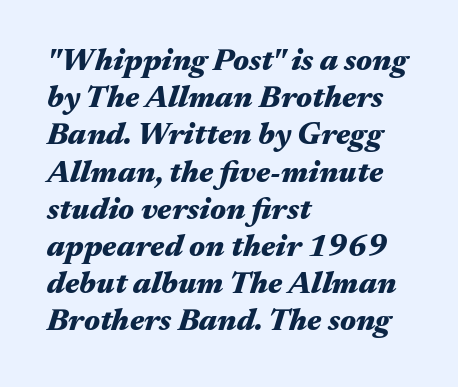
An italicized treatment has been applied to the whole sample. Notice how thick the strokes are: this is what a full bold looks like. Does extra space separate the letters? No, they use regular spacing. Here the designer chose a conventional face with non-uniform glyph widths. Honestly, there is no underline to notice here at all. Alignment: flush left.
